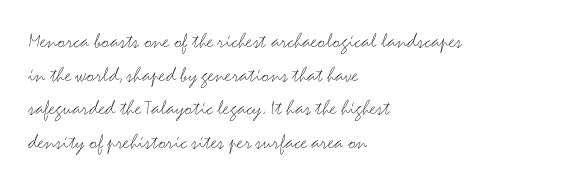
The image shows 22 px text type; set left-aligned, normal line spacing (1.53x), normal letter spacing, not underlined.
